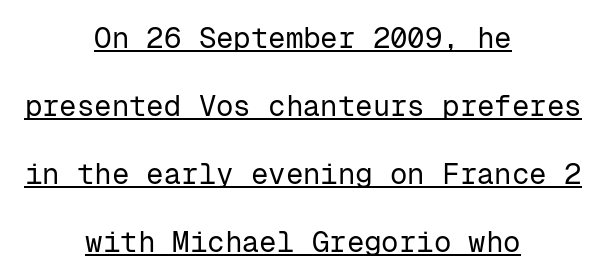
{"serif": "no", "italic": "no", "bold": "no", "weight": "regular", "width": "normal", "stroke_contrast": "low", "x_height": "medium", "monospaced": "yes", "underline": "yes", "align": "center", "line_spacing": "loose", "line_spacing_ratio": 2.34, "letter_spacing": "normal", "letter_spacing_em": 0.0, "glyph_px": 29}
